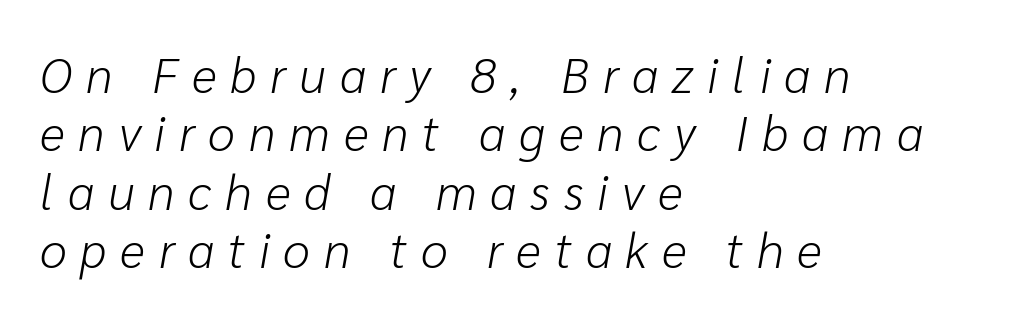
The image shows 49 px light type, italic (leaning right); set left-aligned, line spacing 1.19x, unusually wide letter spacing (+0.28 em), not underlined; low stroke contrast and a medium x-height.
